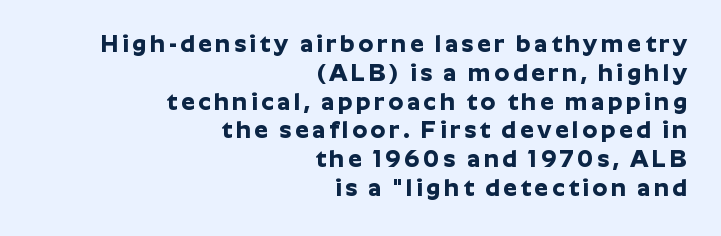
The image shows 24 px bold type, upright; set right-aligned, line spacing 1.2x, not underlined.
